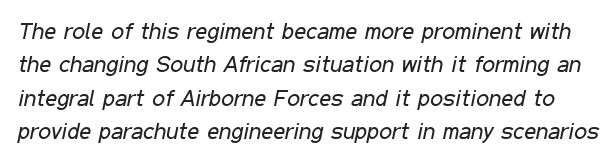
Q: Is the text bold? A: No.
Q: Is the text italic (slanted)? A: Yes, it leans right by about 11 degrees.
Q: Is the text underlined? A: No.
Q: Is the spacing between letters normal or unusually wide? A: Normal.
Q: Is the spacing between lines tight, normal or loose? A: Normal.
